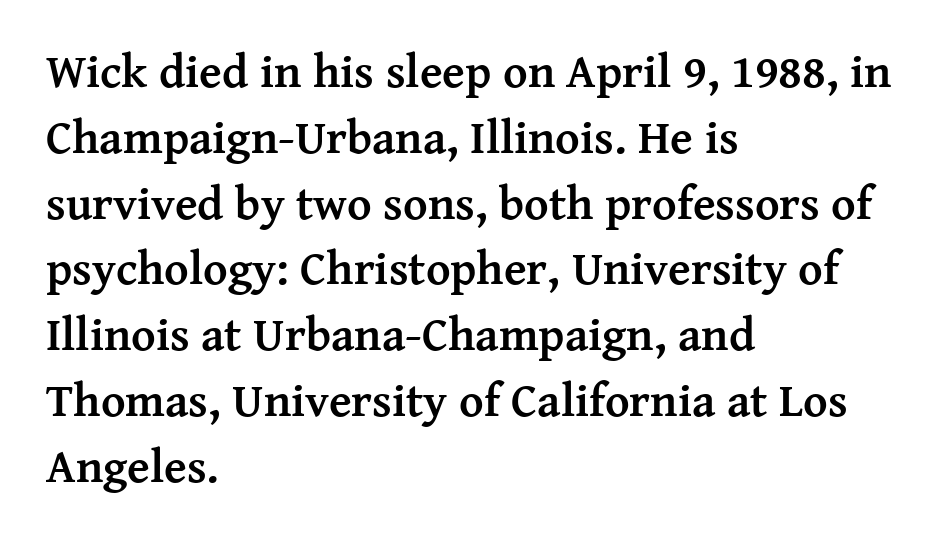
As a designer I'd log this as weight 700, bold. Do the characters align in a grid? No, the font is proportional. Each new line begins a customary step beneath the previous one. Spacing between characters is what you'd get straight out of the box.
